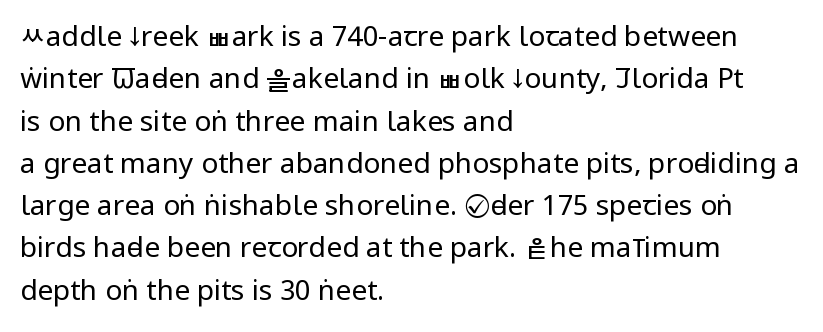
Q: Is the text bold? A: No.
Q: Is the text italic (slanted)? A: No, it is upright.
Q: Is the typeface a serif or a sans-serif typeface? A: Sans-serif.
Q: Is the text underlined? A: No.
Q: How is the paragraph aligned? A: Left-aligned.
Q: Is the spacing between letters normal or unusually wide? A: Normal.
Q: Is the spacing between lines tight, normal or loose? A: Normal.
Q: Width (condensed, normal, or wide)? A: Condensed.
Q: Stroke contrast? A: Low.
Q: x-height? A: Large.
Q: Monospaced? A: No.
